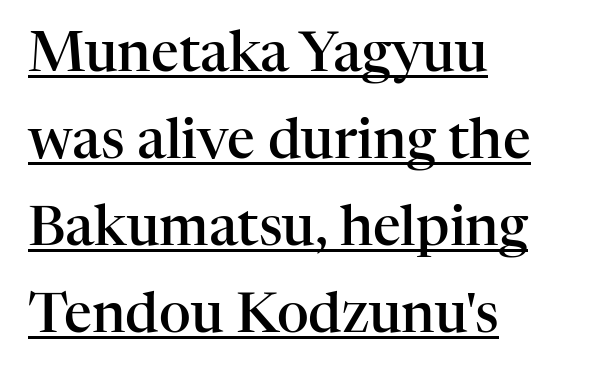
Q: Is the text bold? A: Semi-bold.
Q: Is the text italic (slanted)? A: No, it is upright.
Q: Is the typeface a serif or a sans-serif typeface? A: Serif.
Q: Is the text underlined? A: Yes.
Q: How is the paragraph aligned? A: Left-aligned.
Q: Is the spacing between letters normal or unusually wide? A: Normal.
Q: Is the spacing between lines tight, normal or loose? A: Normal.
Q: Width (condensed, normal, or wide)? A: Normal.
Q: Stroke contrast? A: High.
Q: x-height? A: Medium.
Q: Monospaced? A: No.
